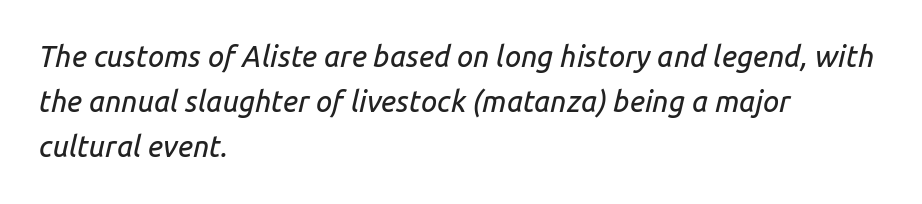
Q: Is the text italic (slanted)? A: Yes, it leans right by about 14 degrees.
Q: Is the text underlined? A: No.
Q: How is the paragraph aligned? A: Left-aligned.
Q: Is the spacing between letters normal or unusually wide? A: Normal.
Q: Is the spacing between lines tight, normal or loose? A: Normal.
Q: Width (condensed, normal, or wide)? A: Normal.
Q: Stroke contrast? A: Low.
Q: x-height? A: Medium.
Q: Monospaced? A: No.
